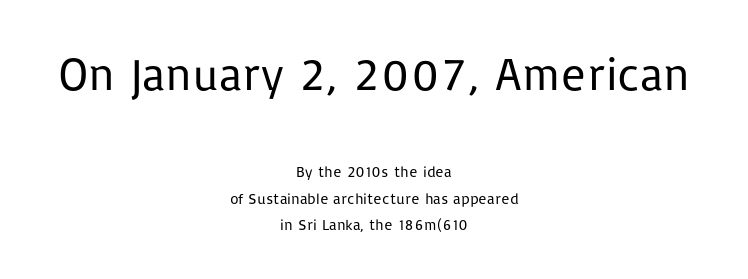
Q: Is the text bold? A: No.
Q: Is the text italic (slanted)? A: No, it is upright.
Q: Is the typeface a serif or a sans-serif typeface? A: Sans-serif.
Q: Is the text underlined? A: No.
Q: How is the paragraph aligned? A: Centered.
Q: Is the spacing between letters normal or unusually wide? A: Normal.
Q: Which block of text is set in a larger size, the first (top) or the second (bottom)? A: The first (top) one.
Q: Width (condensed, normal, or wide)? A: Normal.
Q: Stroke contrast? A: Low.
Q: x-height? A: Medium.
Q: Monospaced? A: No.
